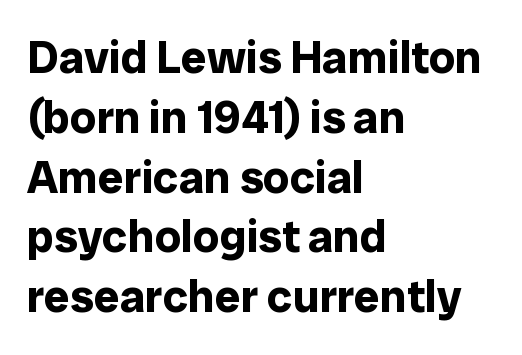
The image shows 46 px bold sans-serif type, upright; set left-aligned, normal line spacing (1.3x), normal letter spacing, not underlined; low stroke contrast and a medium x-height.
